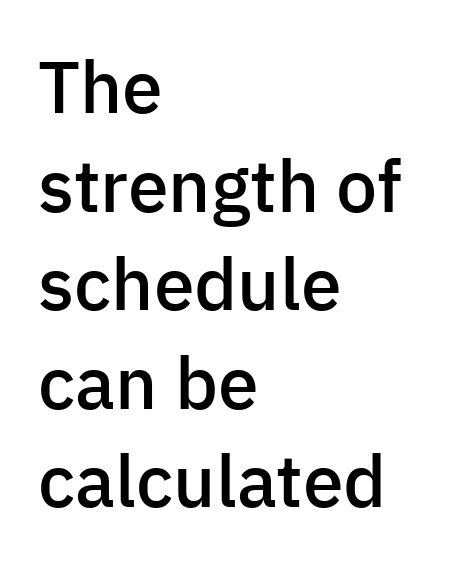
{"serif": "no", "italic": "no", "bold": "semi", "weight": "semibold", "width": "normal", "stroke_contrast": "low", "x_height": "medium", "monospaced": "no", "underline": "no", "align": "left", "line_spacing": "normal", "line_spacing_ratio": 1.35, "letter_spacing": "normal", "letter_spacing_em": 0.0, "glyph_px": 73}
